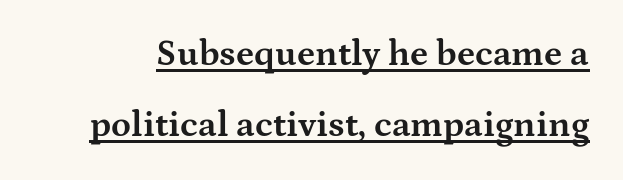
The passage shown is emphatically bold. Style check: upright. Standard letterfit; no display-style spreading of the glyphs. The rendering uses natural spacing where letterforms have individual widths.
